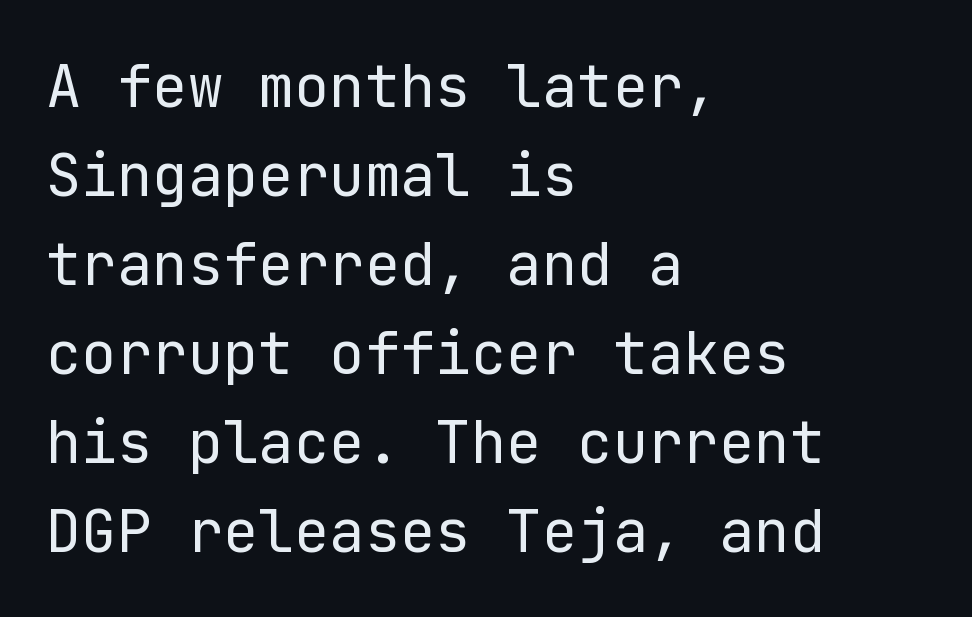
{"serif": "no", "italic": "no", "bold": "no", "weight": "regular", "width": "normal", "stroke_contrast": "low", "x_height": "medium", "underline": "no", "align": "left", "line_spacing": "normal", "line_spacing_ratio": 1.51, "letter_spacing": "normal", "letter_spacing_em": 0.0, "glyph_px": 59}
